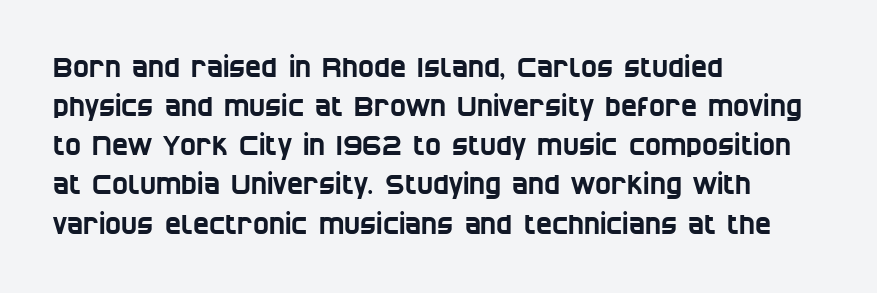
This block has exactly the height ordinary leading produces. Each word holds together tightly as a unit, with standard inter-letter gaps. In CSS terms this would be text-align: left. This rendering features lettering with no underline.
